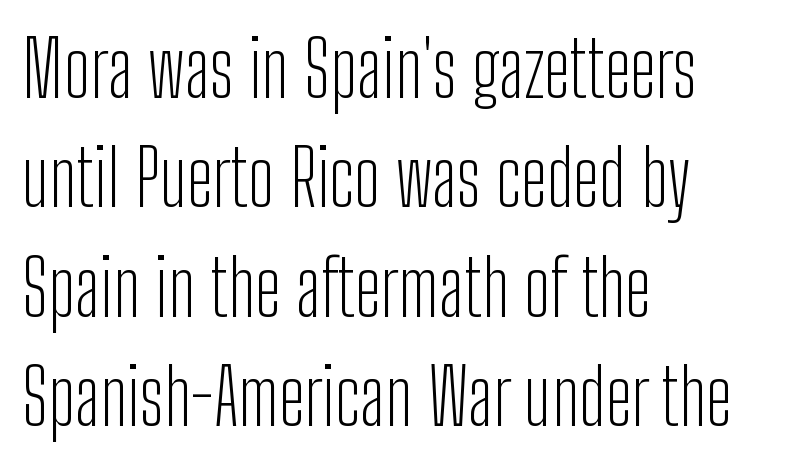
The image shows 77 px light, condensed sans-serif type, upright; set left-aligned, normal line spacing (1.42x), normal letter spacing, not underlined; low stroke contrast and a medium x-height.
